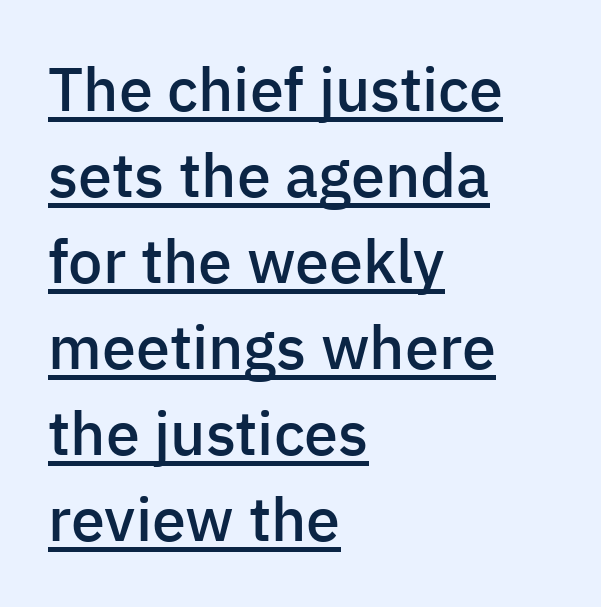
The image shows 61 px semibold sans-serif type, upright; set left-aligned, normal line spacing (1.41x), normal letter spacing, underlined; low stroke contrast and a medium x-height.
